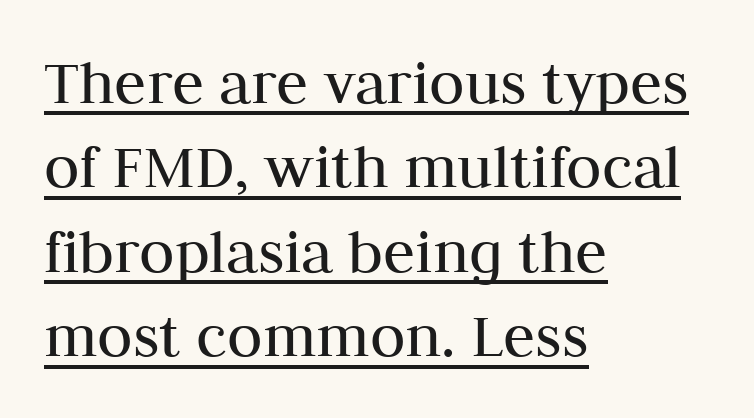
The image shows 65 px regular-weight serif type, upright; set left-aligned, normal line spacing (1.3x), normal letter spacing, underlined; medium stroke contrast and a medium x-height.
